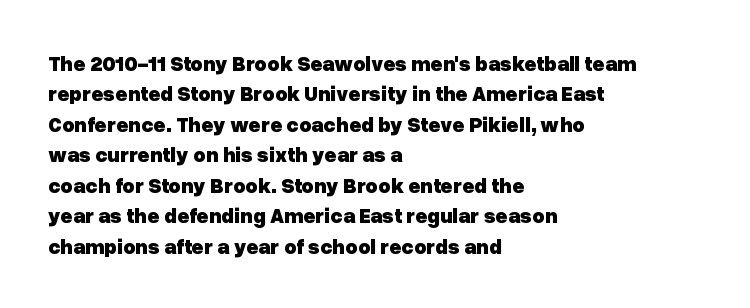
Notice how the stems are strictly vertical — no italics here. These words are printed bold, with thick strokes throughout. Leading: standard. You could call the tracking neutral — neither tight nor loose. The rendering anchors every line to the left-hand side. The words here are not underlined.
